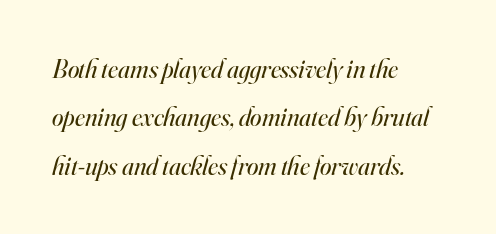
The image shows 26 px text type, italic (leaning right); set left-aligned, line spacing 1.86x, normal letter spacing, not underlined.
